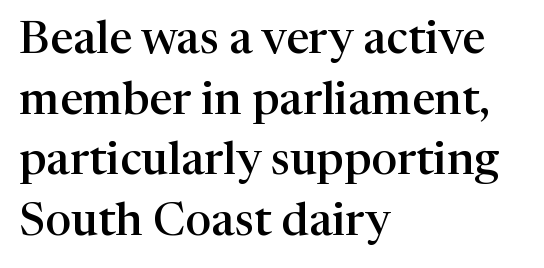
The image shows 46 px semibold serif type, upright; set left-aligned, normal line spacing (1.32x), normal letter spacing, not underlined; high stroke contrast and a medium x-height.
